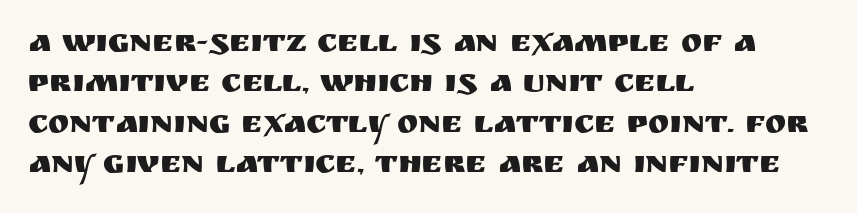
The image shows 32 px sans-serif type, upright; set left-aligned, normal line spacing (1.26x), normal letter spacing, not underlined; medium stroke contrast and a large x-height.
